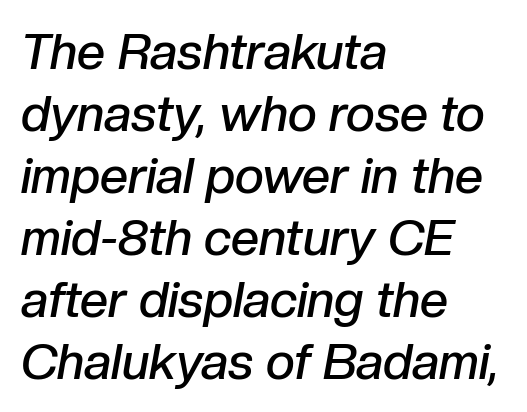
The image shows 50 px semibold type, italic (leaning right); set left-aligned, line spacing 1.24x, normal letter spacing, not underlined; low stroke contrast and a medium x-height.
